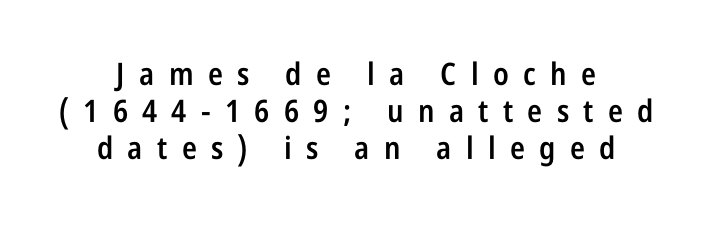
{"serif": "no", "italic": "no", "bold": "semi", "weight": "semibold", "width": "condensed", "stroke_contrast": "low", "x_height": "large", "monospaced": "no", "underline": "no", "line_spacing_ratio": 1.2, "letter_spacing": "wide", "letter_spacing_em": 0.46, "glyph_px": 31}
